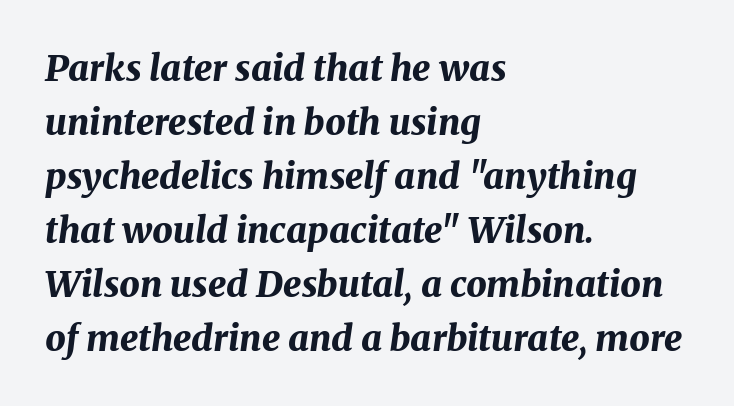
This sample has the flowing, uneven cadence of proportional lettering. This rendering leaves character spacing at its baseline value. The typesetter chose a ragged-right arrangement here. Rule under the text: the space is simply empty. How heavy is the stroke? Heavy — this is a bold.
